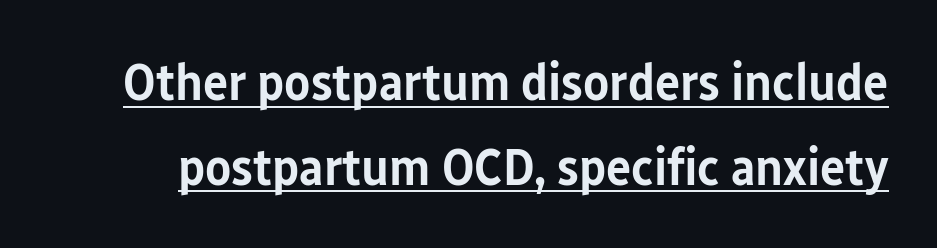
Q: Is the text bold? A: Semi-bold.
Q: Is the text italic (slanted)? A: No, it is upright.
Q: Is the typeface a serif or a sans-serif typeface? A: Sans-serif.
Q: Is the text underlined? A: Yes.
Q: Is the spacing between letters normal or unusually wide? A: Normal.
Q: Is the spacing between lines tight, normal or loose? A: Normal.
Q: Width (condensed, normal, or wide)? A: Condensed.
Q: Stroke contrast? A: Low.
Q: x-height? A: Medium.
Q: Monospaced? A: No.
